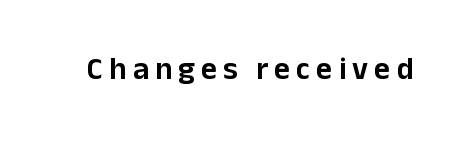
Q: Is the text italic (slanted)? A: No, it is upright.
Q: Is the typeface a serif or a sans-serif typeface? A: Sans-serif.
Q: Is the text underlined? A: No.
Q: Is the spacing between letters normal or unusually wide? A: Unusually wide.
Q: Width (condensed, normal, or wide)? A: Normal.
Q: Stroke contrast? A: Low.
Q: x-height? A: Medium.
Q: Monospaced? A: No.
